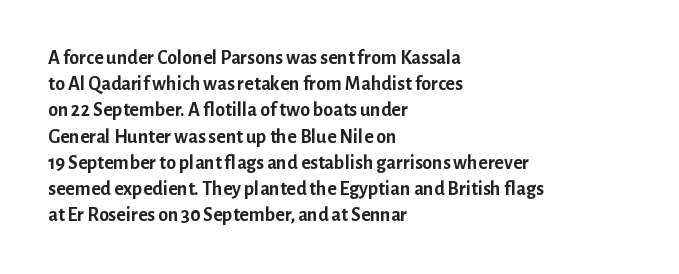
Leftover space on each line is placed entirely after the last word. Honestly, the row spacing looks completely unremarkable. This sample uses an upright cut, with every glyph sitting square on the baseline. A typesetter would call this zero additional tracking. Check the space under the baseline: it is left empty.
